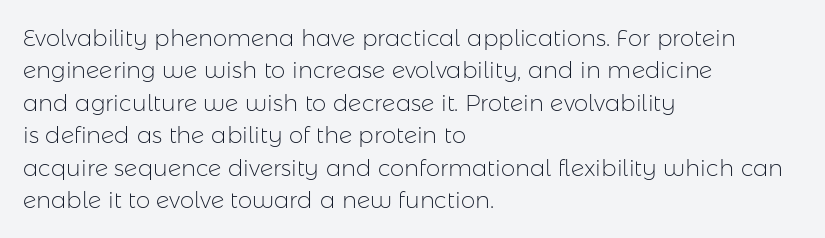
Q: Is the text bold? A: No.
Q: Is the text italic (slanted)? A: No, it is upright.
Q: Is the text underlined? A: No.
Q: How is the paragraph aligned? A: Left-aligned.
Q: Is the spacing between letters normal or unusually wide? A: Normal.
Q: Is the spacing between lines tight, normal or loose? A: Normal.
